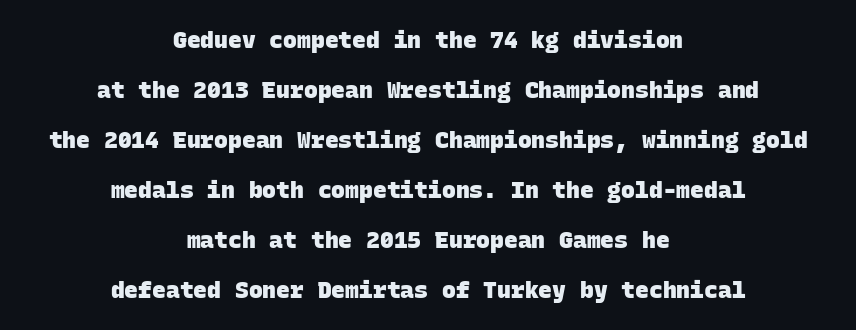
Q: Is the text bold? A: Yes.
Q: Is the text underlined? A: No.
Q: How is the paragraph aligned? A: Centered.
Q: Is the spacing between letters normal or unusually wide? A: Normal.
Q: Is the spacing between lines tight, normal or loose? A: Loose.
